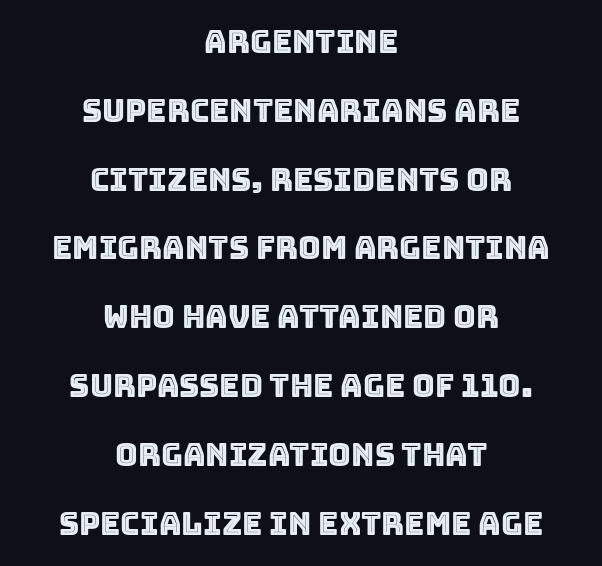
{"italic": "no", "width": "normal", "x_height": "large", "monospaced": "no", "underline": "no", "align": "center", "line_spacing": "loose", "line_spacing_ratio": 2.22, "letter_spacing": "normal", "letter_spacing_em": 0.0, "glyph_px": 31}
